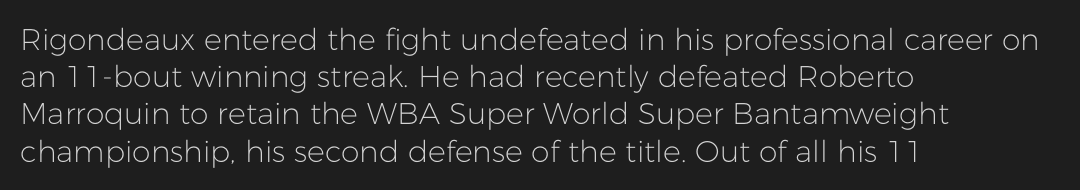
{"serif": "no", "italic": "no", "bold": "no", "weight": "light", "width": "normal", "stroke_contrast": "low", "x_height": "medium", "monospaced": "no", "underline": "no", "align": "left", "line_spacing_ratio": 1.24, "letter_spacing": "normal", "letter_spacing_em": 0.0, "glyph_px": 30}
